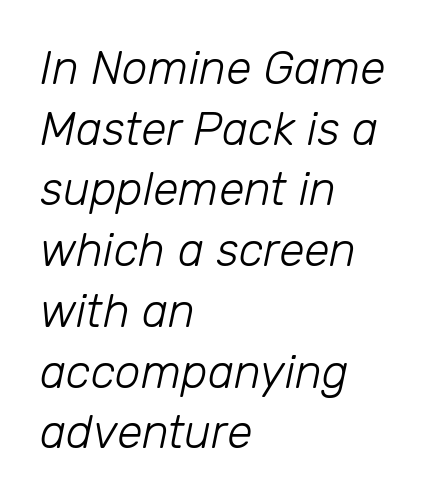
Normally led — the rows are evenly, conventionally spaced. The strokes are not fattened; the text isn't bold. Is the type slanted? Yes — the strokes lean at a clear angle. There is no visible air inserted between adjacent glyphs. Plain, unruled lines of type. The text block is weighted toward the left margin, trailing off unevenly rightward.
